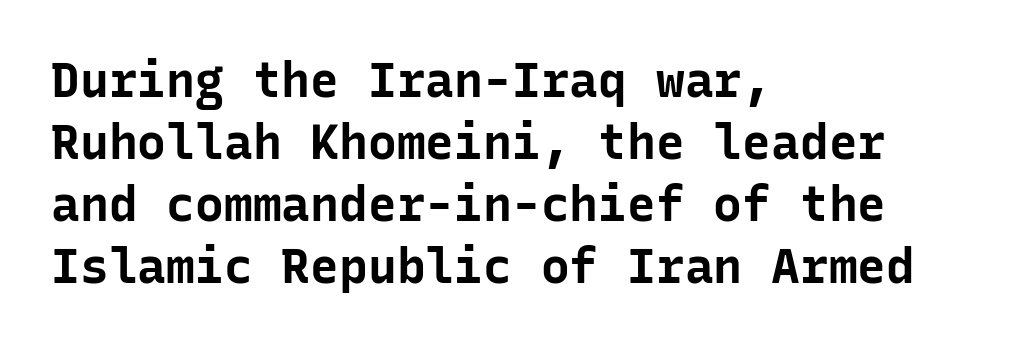
The strokes are fattened all the way to bold. Looks like terminal output: every glyph gets an equal slot. The type family on display is of the sans-serif kind. If you measured baseline to baseline, you'd find a middling distance. The type is set solid horizontally, with unmodified tracking. The passage is arranged the way most books set body copy — flush left.
